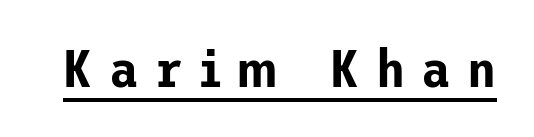
{"serif": "no", "italic": "no", "width": "normal", "stroke_contrast": "low", "x_height": "medium", "underline": "yes", "letter_spacing": "wide", "letter_spacing_em": 0.31, "glyph_px": 53}
